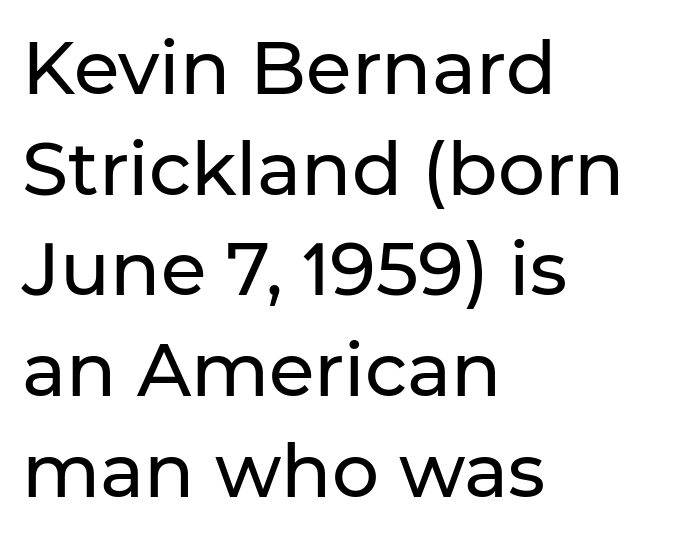
{"serif": "no", "italic": "no", "width": "normal", "stroke_contrast": "low", "x_height": "medium", "monospaced": "no", "underline": "no", "align": "left", "line_spacing": "normal", "line_spacing_ratio": 1.36, "letter_spacing": "normal", "letter_spacing_em": 0.0, "glyph_px": 74}
